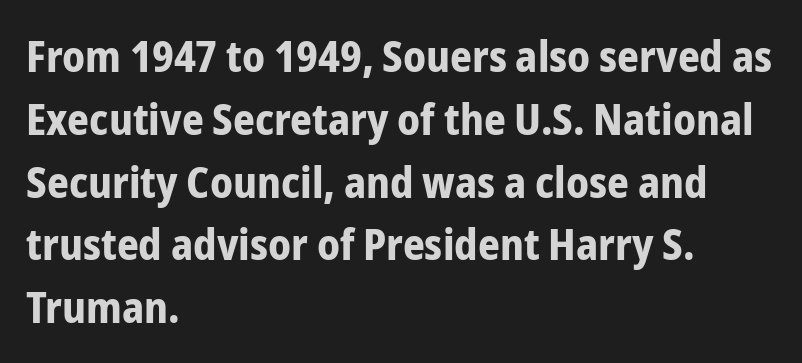
{"serif": "no", "italic": "no", "bold": "yes", "weight": "bold", "width": "condensed", "stroke_contrast": "low", "x_height": "medium", "monospaced": "no", "underline": "no", "align": "left", "line_spacing": "normal", "line_spacing_ratio": 1.46, "letter_spacing": "normal", "letter_spacing_em": 0.0, "glyph_px": 43}
